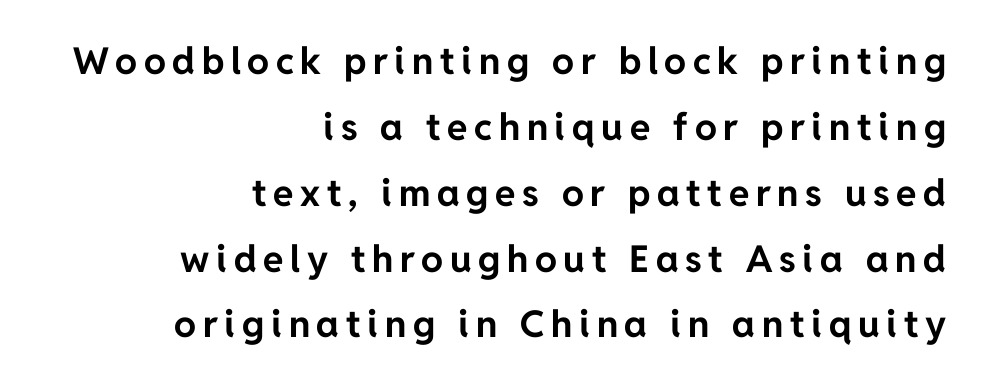
{"serif": "no", "italic": "no", "bold": "yes", "weight": "bold", "width": "normal", "stroke_contrast": "low", "x_height": "medium", "monospaced": "no", "underline": "no", "align": "right", "line_spacing_ratio": 1.78, "glyph_px": 37}
